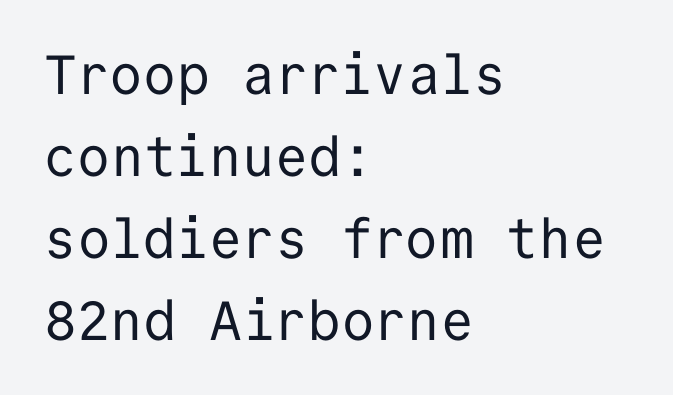
The image shows 55 px regular-weight sans-serif type, upright, monospaced; set left-aligned, normal line spacing (1.49x), normal letter spacing, not underlined; low stroke contrast and a medium x-height.
